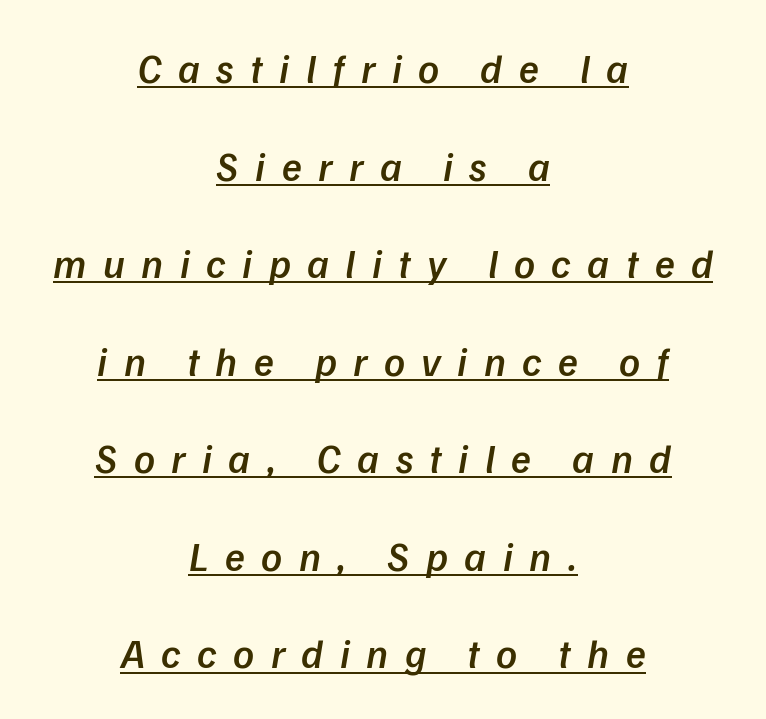
{"serif": "no", "bold": "semi", "weight": "semibold", "width": "normal", "stroke_contrast": "low", "x_height": "medium", "monospaced": "no", "underline": "yes", "align": "center", "line_spacing": "loose", "line_spacing_ratio": 2.38, "letter_spacing": "wide", "letter_spacing_em": 0.4, "glyph_px": 41}
